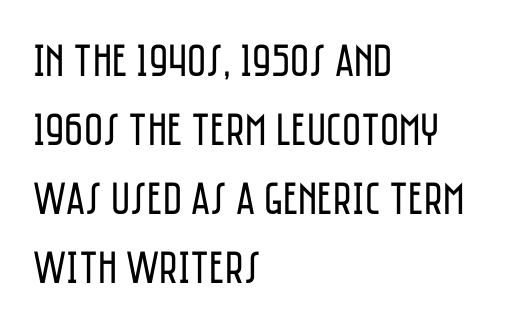
The image shows 46 px regular-weight, condensed sans-serif type, upright; set left-aligned, normal line spacing (1.5x), normal letter spacing, not underlined; low stroke contrast and a large x-height.
